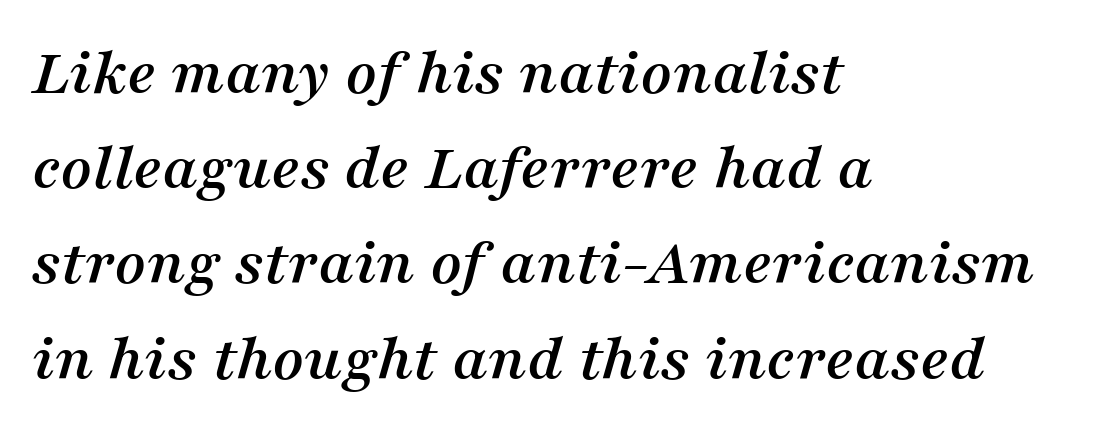
Inter-character spacing is left at the font's built-in metrics. Yep, those are serifs on the letters. The string is rendered with underlining switched off. The space between consecutive lines is moderate. Do the characters align in a grid? No, the font is proportional. Horizontally, the lines are justified to the leading edge only.
